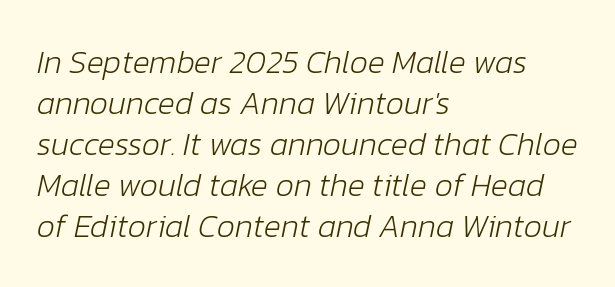
Q: Is the text bold? A: No.
Q: Is the text italic (slanted)? A: Yes, it leans right by about 12 degrees.
Q: Is the text underlined? A: No.
Q: How is the paragraph aligned? A: Left-aligned.
Q: Is the spacing between letters normal or unusually wide? A: Normal.
Q: Is the spacing between lines tight, normal or loose? A: Normal.
Q: Width (condensed, normal, or wide)? A: Normal.
Q: Stroke contrast? A: Low.
Q: x-height? A: Medium.
Q: Monospaced? A: No.
